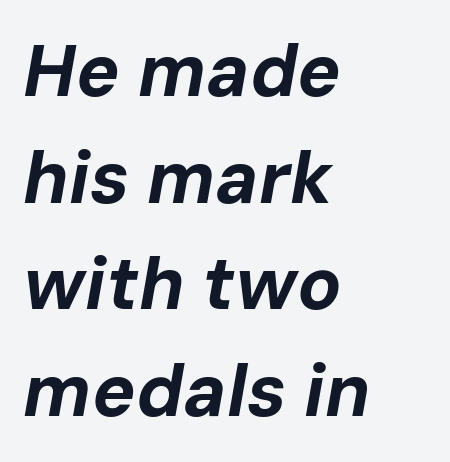
Interline gaps are of average width in this sample. Teacher's note: observe the even left margin — that is flush-left alignment. A bare baseline throughout the passage. Strong, thick strokes mark this as bold type. This sample has the flowing, uneven cadence of proportional lettering.
